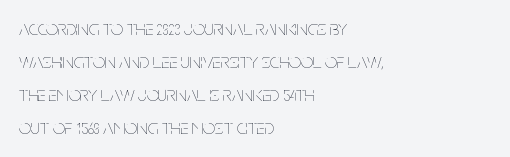
No italicization has been applied; the sample stays upright. This rendering features lettering with no underline. Summary of weight: not heavy and not bold. The typesetter chose a ragged-right arrangement here. The vertical gap from one line to the next is medium.
